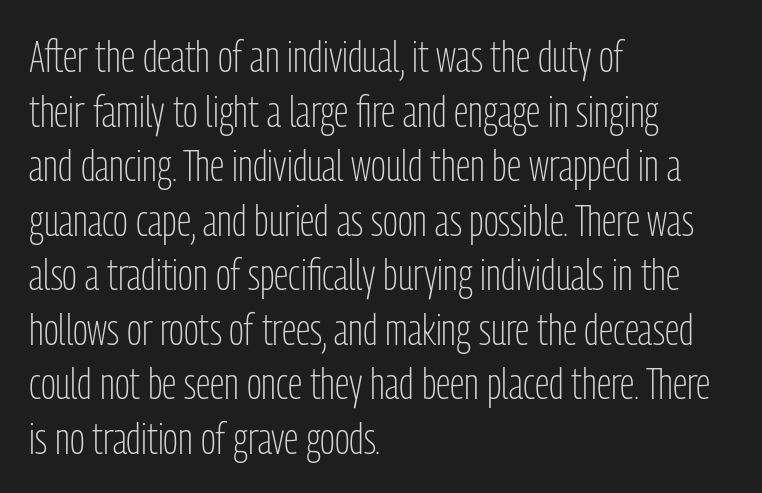
Q: Is the text bold? A: No.
Q: Is the text italic (slanted)? A: No, it is upright.
Q: Is the typeface a serif or a sans-serif typeface? A: Sans-serif.
Q: Is the text underlined? A: No.
Q: How is the paragraph aligned? A: Left-aligned.
Q: Is the spacing between letters normal or unusually wide? A: Normal.
Q: Width (condensed, normal, or wide)? A: Condensed.
Q: Stroke contrast? A: Low.
Q: x-height? A: Medium.
Q: Monospaced? A: No.
